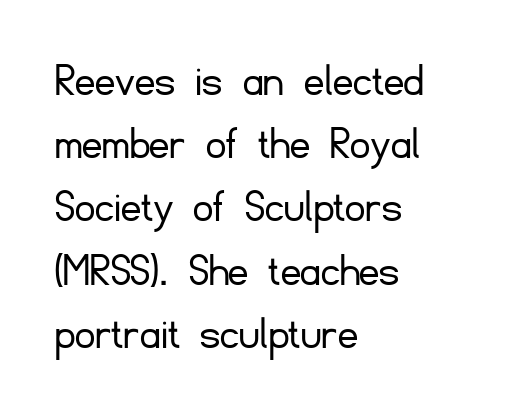
{"serif": "no", "italic": "no", "bold": "no", "weight": "light", "width": "normal", "stroke_contrast": "low", "x_height": "small", "monospaced": "no", "underline": "no", "align": "left", "line_spacing": "normal", "line_spacing_ratio": 1.29, "letter_spacing": "normal", "letter_spacing_em": 0.0, "glyph_px": 49}
